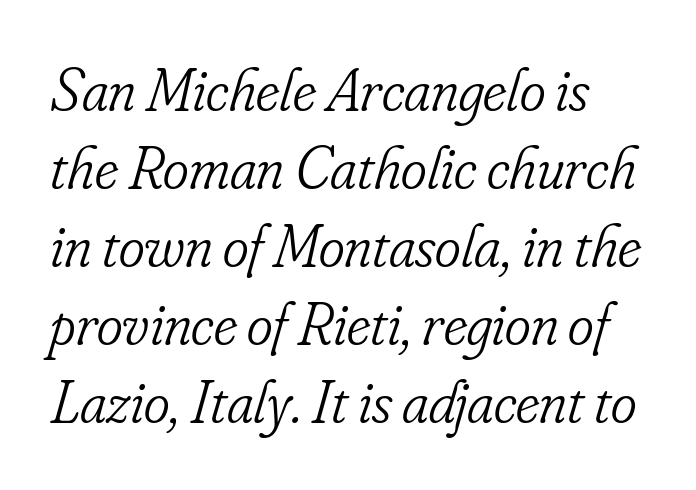
Look at the tracking — it's just the regular setting, nothing added. Only glyphs here, with clear space below each row. The space between consecutive lines is moderate. Think of a printed novel: that variable character pitch is what you see here.
